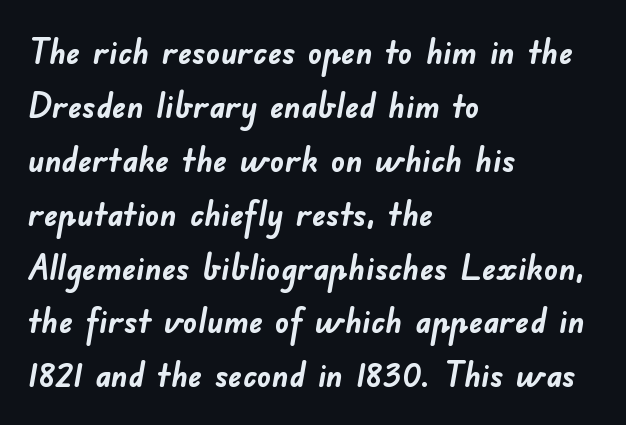
The image shows 35 px semibold sans-serif type; set left-aligned, normal line spacing (1.54x), normal letter spacing, not underlined; low stroke contrast and a small x-height.
